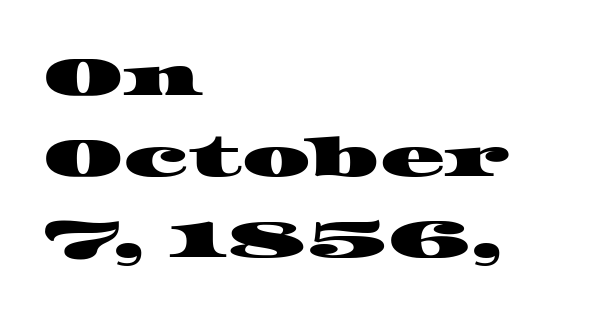
The image shows 54 px wide serif type; set left-aligned, normal line spacing (1.5x), normal letter spacing, not underlined; high stroke contrast and a large x-height.
